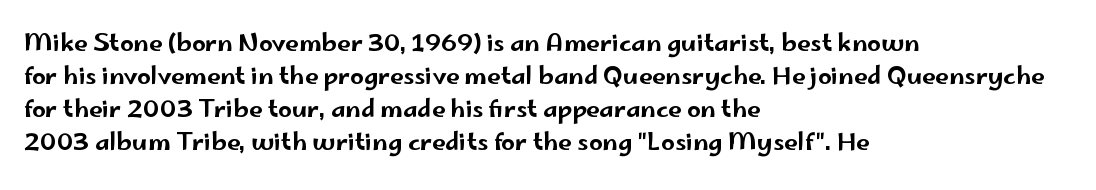
{"italic": "no", "underline": "no", "align": "left", "line_spacing": "normal", "line_spacing_ratio": 1.37, "letter_spacing": "normal", "letter_spacing_em": 0.0, "glyph_px": 24}
